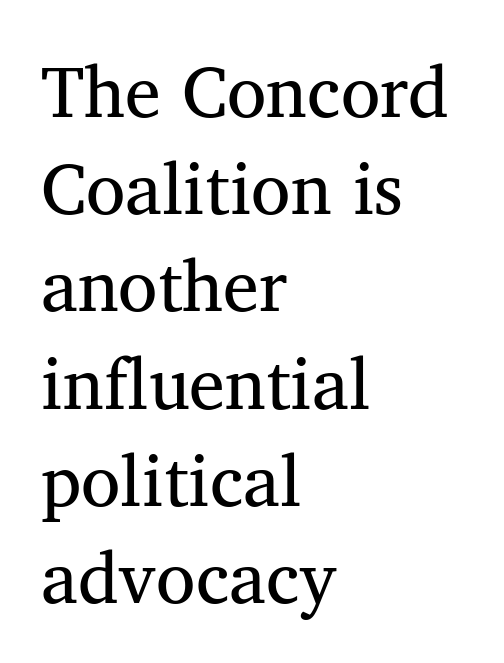
{"serif": "yes", "italic": "no", "bold": "no", "weight": "regular", "width": "normal", "stroke_contrast": "medium", "x_height": "medium", "monospaced": "no", "underline": "no", "align": "left", "line_spacing": "normal", "line_spacing_ratio": 1.35, "letter_spacing": "normal", "letter_spacing_em": 0.0, "glyph_px": 72}
